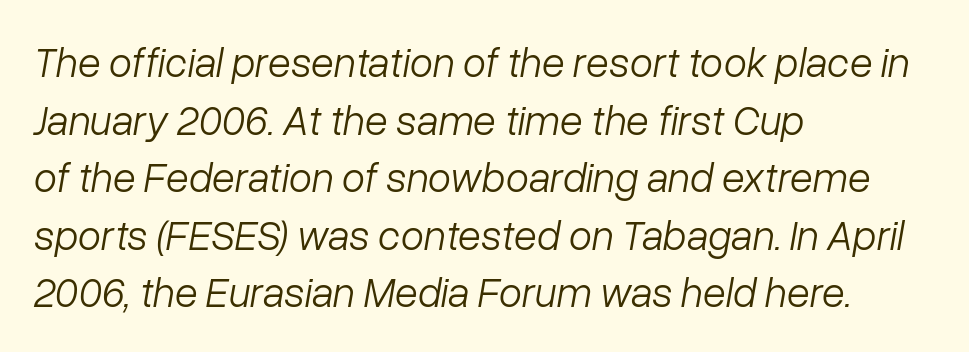
Q: Is the text bold? A: No.
Q: Is the text italic (slanted)? A: Yes, it leans right by about 10 degrees.
Q: Is the text underlined? A: No.
Q: How is the paragraph aligned? A: Left-aligned.
Q: Is the spacing between letters normal or unusually wide? A: Normal.
Q: Is the spacing between lines tight, normal or loose? A: Normal.
Q: Width (condensed, normal, or wide)? A: Normal.
Q: Stroke contrast? A: Low.
Q: x-height? A: Medium.
Q: Monospaced? A: No.
